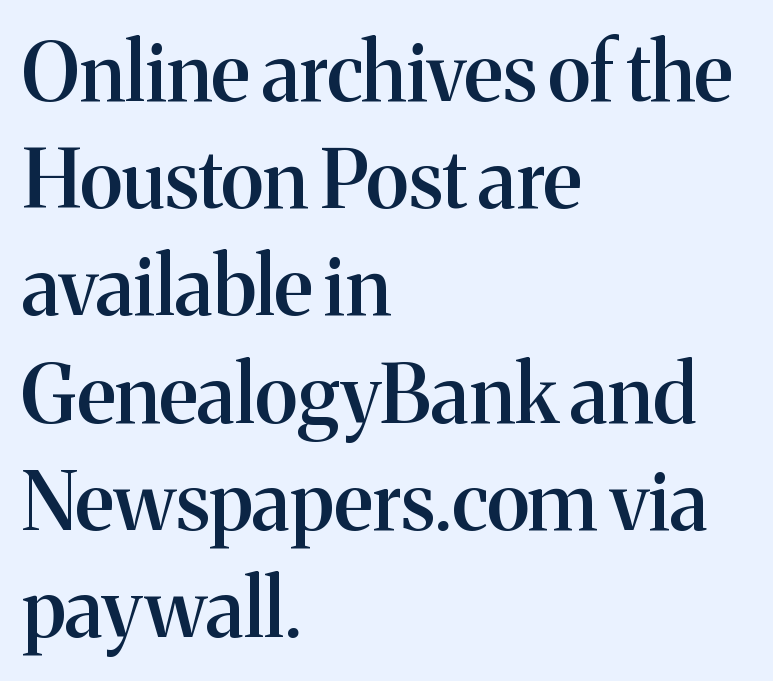
{"serif": "yes", "italic": "no", "bold": "semi", "weight": "semibold", "width": "normal", "stroke_contrast": "medium", "x_height": "medium", "monospaced": "no", "underline": "no", "align": "left", "line_spacing": "normal", "line_spacing_ratio": 1.34, "letter_spacing": "normal", "letter_spacing_em": 0.0, "glyph_px": 80}
